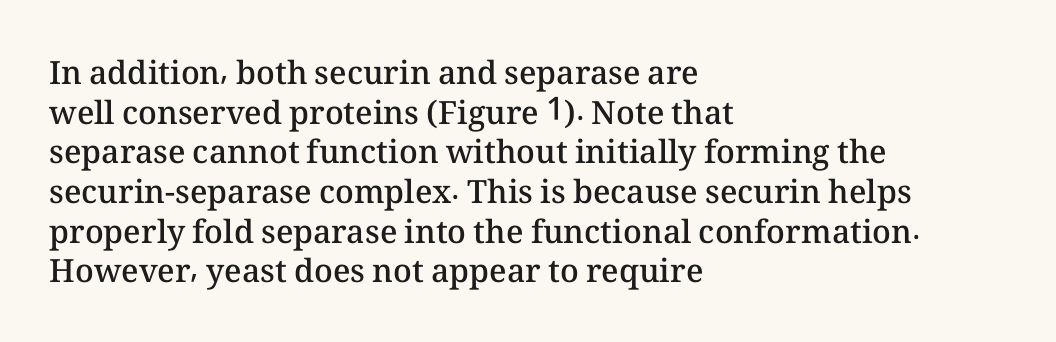
The image shows 32 px semibold type, upright; set left-aligned, line spacing 1.24x, normal letter spacing, not underlined; medium stroke contrast and a medium x-height.
